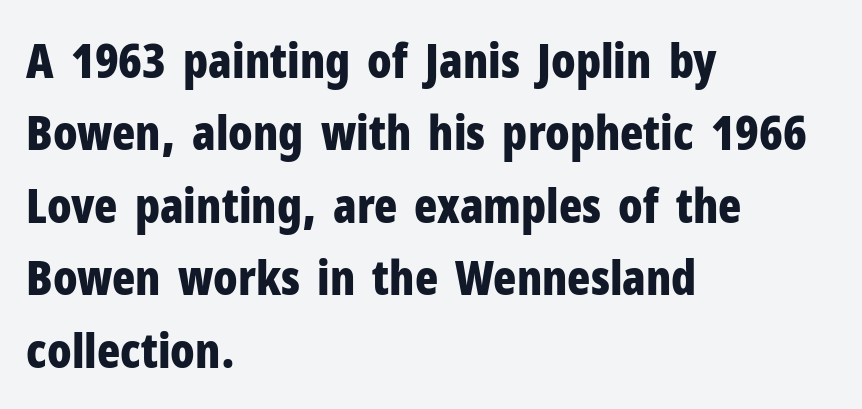
Q: Is the text bold? A: Yes.
Q: Is the text italic (slanted)? A: No, it is upright.
Q: Is the typeface a serif or a sans-serif typeface? A: Sans-serif.
Q: Is the text underlined? A: No.
Q: How is the paragraph aligned? A: Left-aligned.
Q: Is the spacing between letters normal or unusually wide? A: Normal.
Q: Is the spacing between lines tight, normal or loose? A: Normal.
Q: Width (condensed, normal, or wide)? A: Condensed.
Q: Stroke contrast? A: Low.
Q: x-height? A: Medium.
Q: Monospaced? A: No.
